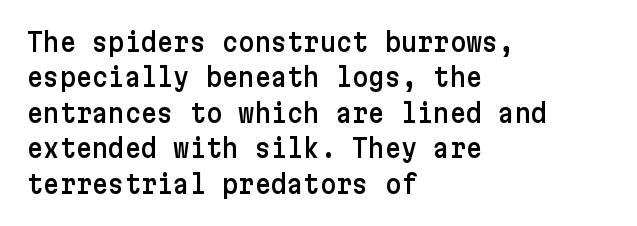
The image shows 25 px text type, upright; set left-aligned, normal line spacing (1.42x), normal letter spacing, not underlined.
